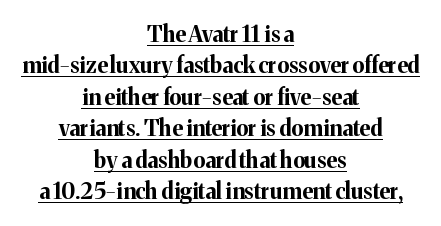
Q: Is the text bold? A: Yes.
Q: Is the text italic (slanted)? A: No, it is upright.
Q: Is the text underlined? A: Yes.
Q: How is the paragraph aligned? A: Centered.
Q: Is the spacing between letters normal or unusually wide? A: Normal.
Q: Is the spacing between lines tight, normal or loose? A: Normal.
